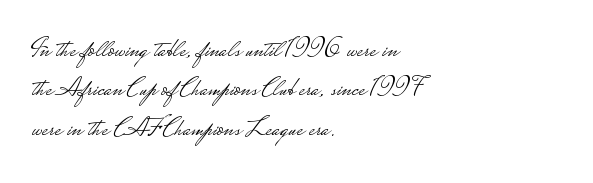
Is the stroke heavy? The answer is a plain regular-or-lighter. The setting favours the left margin, as ordinary paragraphs usually do. Has an underline been added? It has not. Tracking here is standard; glyphs follow each other at the usual distance. Line spacing here is normal.
